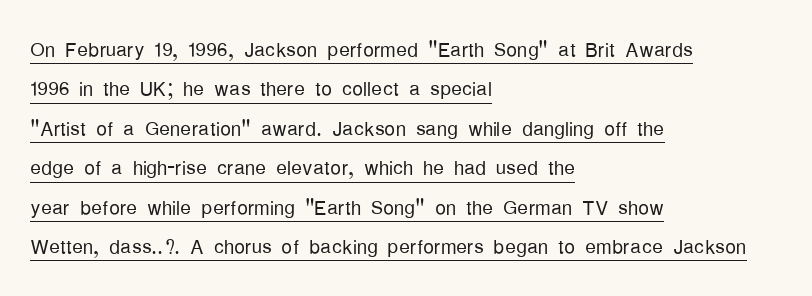
The image shows 27 px text type, upright; set left-aligned, normal line spacing (1.46x), normal letter spacing, underlined.
